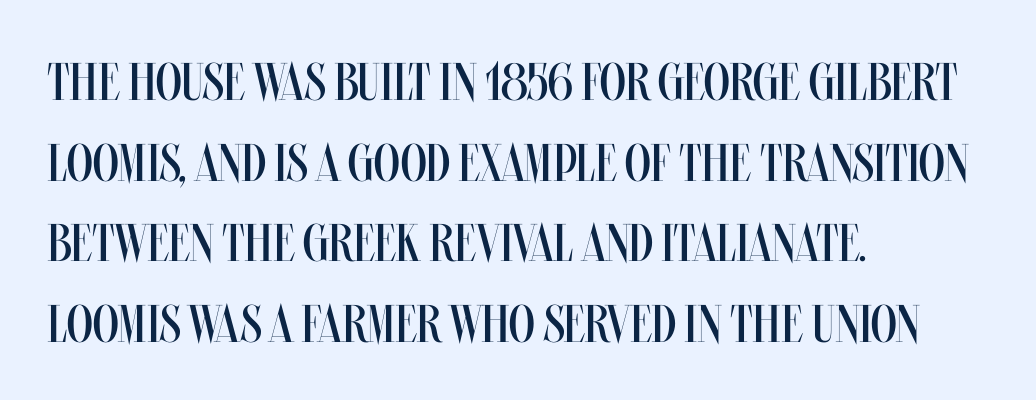
Q: Is the text bold? A: No.
Q: Is the text italic (slanted)? A: No, it is upright.
Q: Is the text underlined? A: No.
Q: How is the paragraph aligned? A: Left-aligned.
Q: Is the spacing between letters normal or unusually wide? A: Normal.
Q: Is the spacing between lines tight, normal or loose? A: Normal.
Q: Width (condensed, normal, or wide)? A: Condensed.
Q: Stroke contrast? A: Medium.
Q: x-height? A: Large.
Q: Monospaced? A: No.
